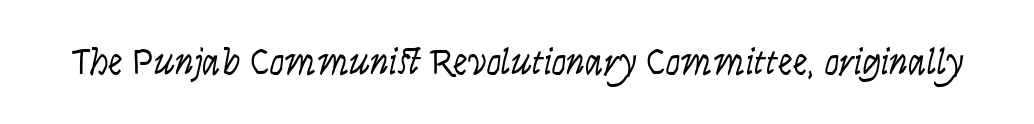
Q: Is the text bold? A: No.
Q: Is the text italic (slanted)? A: Yes.
Q: Is the typeface a serif or a sans-serif typeface? A: Sans-serif.
Q: Is the text underlined? A: No.
Q: Is the spacing between letters normal or unusually wide? A: Normal.
Q: Width (condensed, normal, or wide)? A: Condensed.
Q: Stroke contrast? A: Low.
Q: x-height? A: Large.
Q: Monospaced? A: No.
